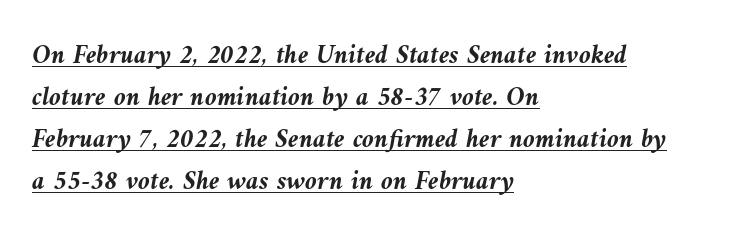
The image shows 27 px bold type, italic (leaning left); set left-aligned, normal line spacing (1.56x), normal letter spacing, underlined.
